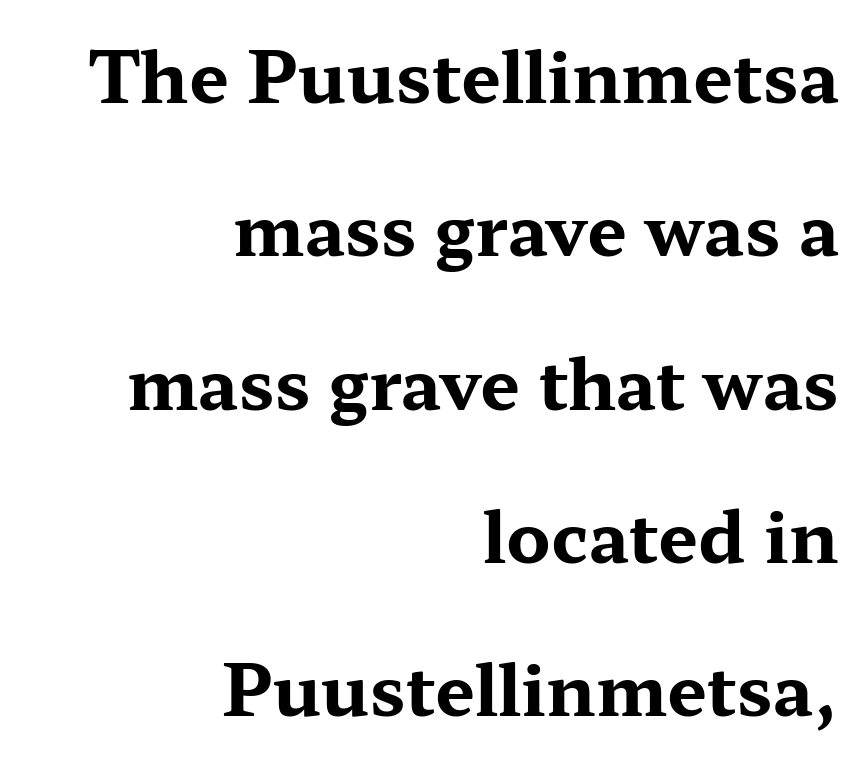
Horizontal bands of white between lines are thick stripes. You could not count columns in this text — the font is proportionally spaced. Heavy-handed strokes throughout: this text is bold. The foot of each line stays bare and open. The axis of the letterforms is exactly vertical. Small tapered or slab feet sit at the stroke ends, so this counts as serif.
